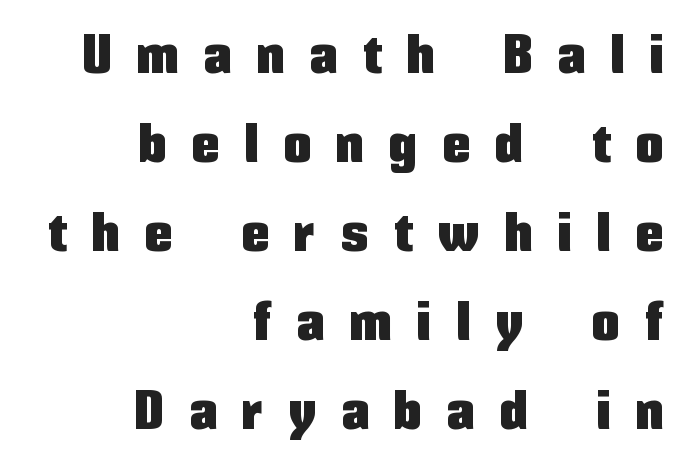
Q: Is the text italic (slanted)? A: No, it is upright.
Q: Is the typeface a serif or a sans-serif typeface? A: Sans-serif.
Q: Is the text underlined? A: No.
Q: How is the paragraph aligned? A: Right-aligned.
Q: Is the spacing between letters normal or unusually wide? A: Unusually wide.
Q: Is the spacing between lines tight, normal or loose? A: Normal.
Q: Width (condensed, normal, or wide)? A: Condensed.
Q: Stroke contrast? A: Low.
Q: x-height? A: Medium.
Q: Monospaced? A: No.
